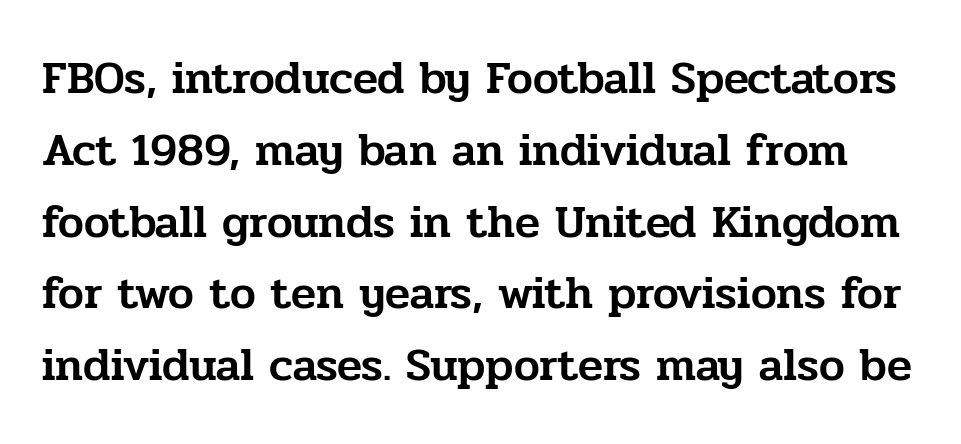
Q: Is the text italic (slanted)? A: No, it is upright.
Q: Is the typeface a serif or a sans-serif typeface? A: Serif.
Q: Is the text underlined? A: No.
Q: Is the spacing between letters normal or unusually wide? A: Normal.
Q: Is the spacing between lines tight, normal or loose? A: Normal.
Q: Width (condensed, normal, or wide)? A: Normal.
Q: Stroke contrast? A: Low.
Q: x-height? A: Medium.
Q: Monospaced? A: No.
